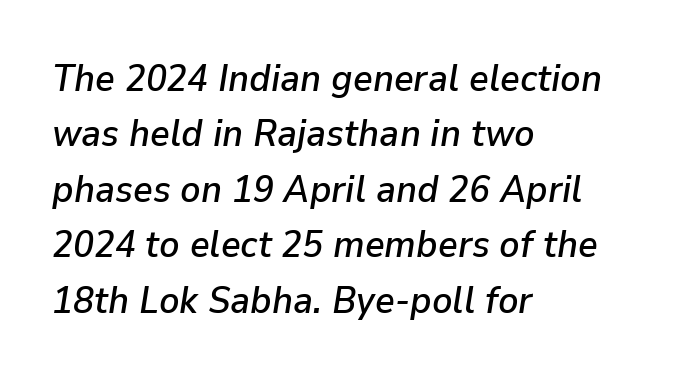
{"italic": "yes", "lean": "right", "slant_degrees": 9, "width": "normal", "stroke_contrast": "low", "x_height": "medium", "monospaced": "no", "underline": "no", "align": "left", "line_spacing": "normal", "line_spacing_ratio": 1.46, "letter_spacing": "normal", "letter_spacing_em": 0.0, "glyph_px": 38}
